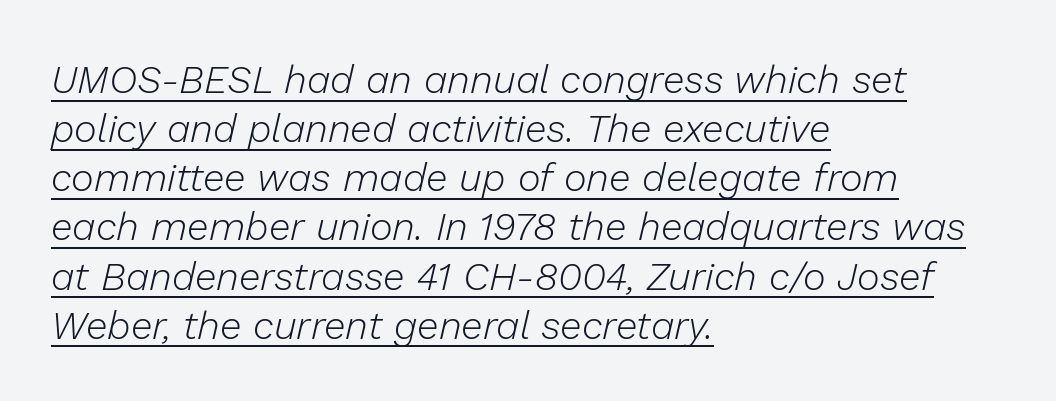
{"italic": "yes", "lean": "right", "slant_degrees": 13, "bold": "no", "weight": "light", "width": "normal", "stroke_contrast": "low", "x_height": "medium", "monospaced": "no", "underline": "yes", "align": "left", "line_spacing": "normal", "line_spacing_ratio": 1.26, "letter_spacing": "normal", "letter_spacing_em": 0.0, "glyph_px": 39}
